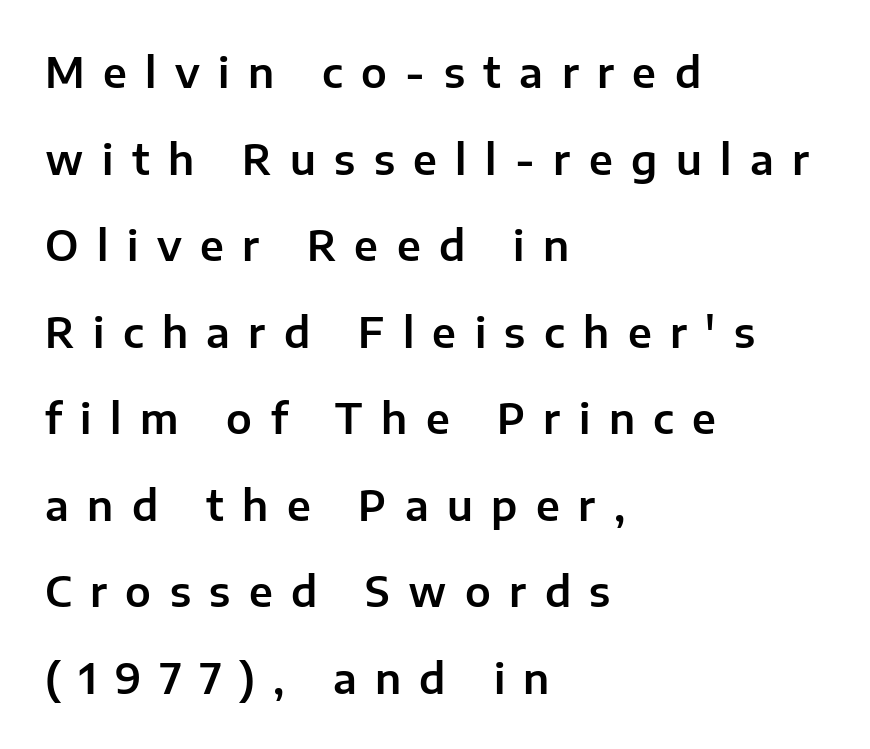
Q: Is the text italic (slanted)? A: No, it is upright.
Q: Is the typeface a serif or a sans-serif typeface? A: Sans-serif.
Q: Is the text underlined? A: No.
Q: How is the paragraph aligned? A: Left-aligned.
Q: Is the spacing between letters normal or unusually wide? A: Unusually wide.
Q: Is the spacing between lines tight, normal or loose? A: Loose.
Q: Width (condensed, normal, or wide)? A: Normal.
Q: Stroke contrast? A: Low.
Q: x-height? A: Medium.
Q: Monospaced? A: No.
